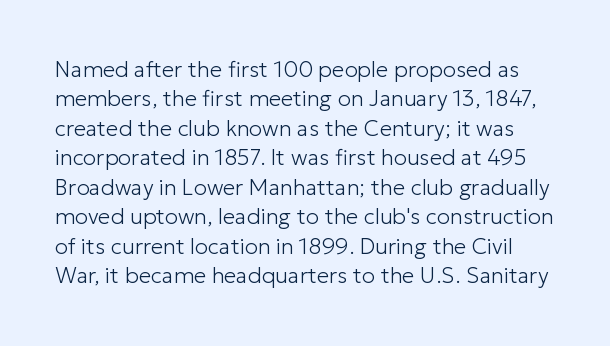
The image shows 22 px text type, upright; set normal line spacing (1.34x), normal letter spacing, not underlined.
